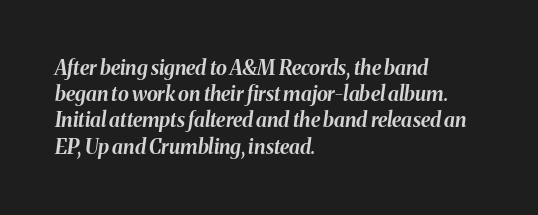
The image shows 20 px bold type, italic (leaning right); set left-aligned, normal line spacing (1.31x), normal letter spacing, not underlined.
